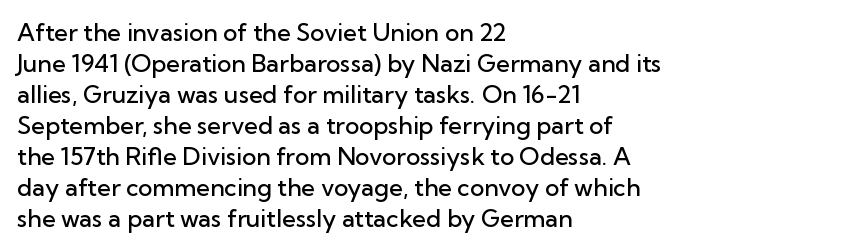
The image shows 24 px text type, upright; set left-aligned, normal line spacing (1.29x), normal letter spacing, not underlined.
